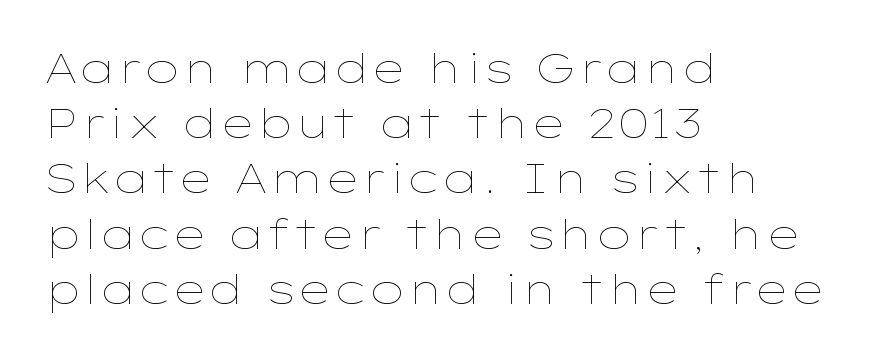
Q: Is the text bold? A: No.
Q: Is the text italic (slanted)? A: No, it is upright.
Q: Is the text underlined? A: No.
Q: How is the paragraph aligned? A: Left-aligned.
Q: Is the spacing between letters normal or unusually wide? A: Normal.
Q: Is the spacing between lines tight, normal or loose? A: Normal.
Q: Width (condensed, normal, or wide)? A: Wide.
Q: Stroke contrast? A: Low.
Q: x-height? A: Medium.
Q: Monospaced? A: No.
